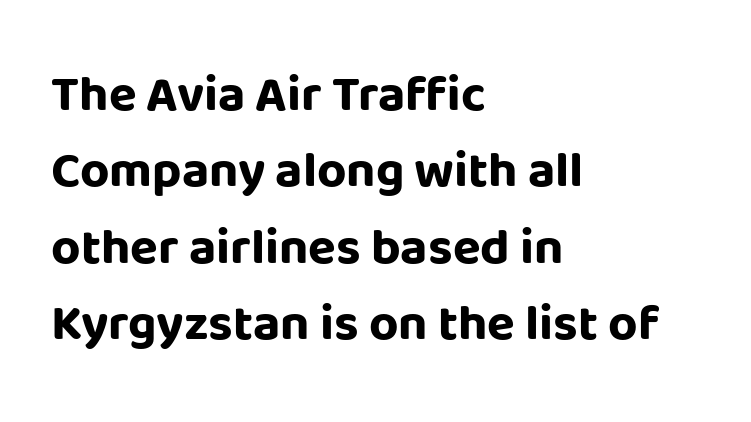
The image shows 51 px bold sans-serif type, upright; set left-aligned, normal line spacing (1.5x), normal letter spacing, not underlined; low stroke contrast and a large x-height.
